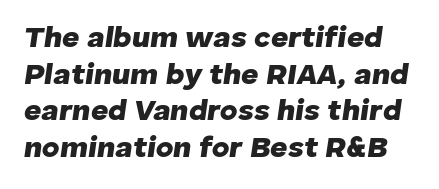
Q: Is the text bold? A: Yes.
Q: Is the text italic (slanted)? A: Yes, it leans right by about 8 degrees.
Q: Is the text underlined? A: No.
Q: Is the spacing between letters normal or unusually wide? A: Normal.
Q: Width (condensed, normal, or wide)? A: Normal.
Q: Stroke contrast? A: Low.
Q: x-height? A: Medium.
Q: Monospaced? A: No.
